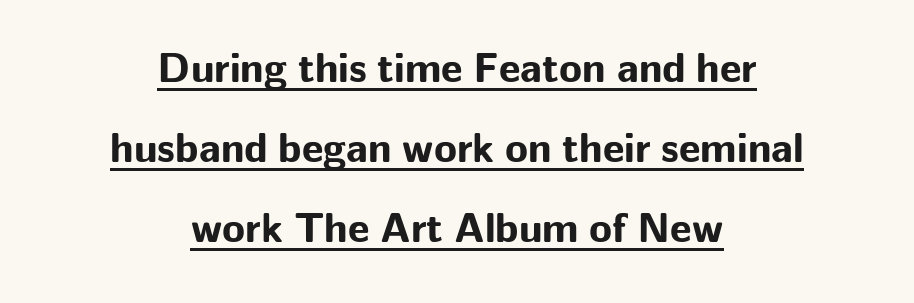
The image shows 42 px bold sans-serif type, upright; set centered, loose line spacing (1.9x), normal letter spacing, underlined; low stroke contrast and a medium x-height.
